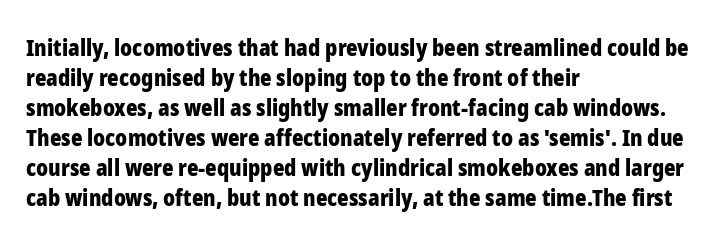
{"italic": "no", "bold": "yes", "underline": "no", "align": "left", "line_spacing": "normal", "line_spacing_ratio": 1.36, "letter_spacing": "normal", "letter_spacing_em": 0.0, "glyph_px": 22}
